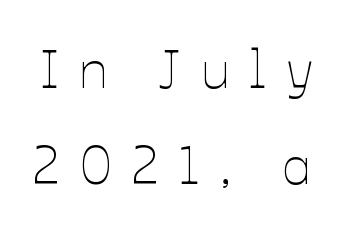
{"italic": "no", "bold": "no", "weight": "thin", "width": "normal", "stroke_contrast": "low", "x_height": "medium", "monospaced": "no", "underline": "no", "line_spacing_ratio": 1.78, "letter_spacing": "wide", "letter_spacing_em": 0.36, "glyph_px": 54}
